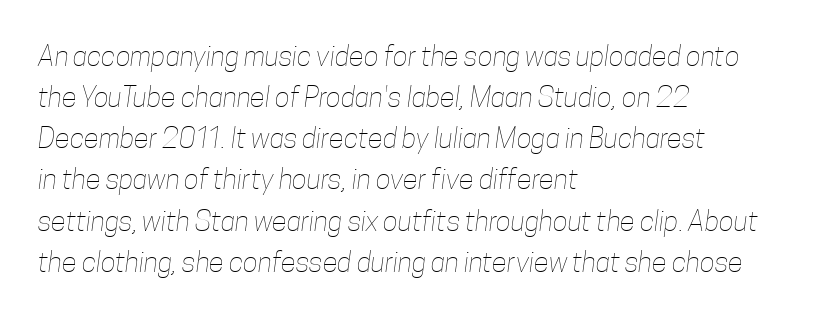
Q: Is the text bold? A: No.
Q: Is the text underlined? A: No.
Q: How is the paragraph aligned? A: Left-aligned.
Q: Is the spacing between letters normal or unusually wide? A: Normal.
Q: Is the spacing between lines tight, normal or loose? A: Normal.
Q: Width (condensed, normal, or wide)? A: Condensed.
Q: Stroke contrast? A: Low.
Q: x-height? A: Medium.
Q: Monospaced? A: No.
